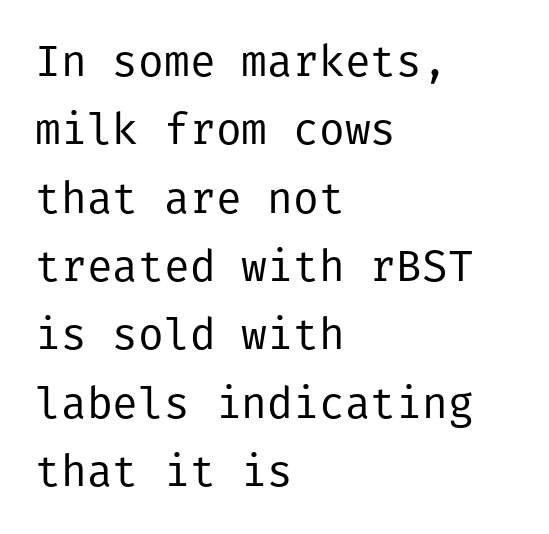
Reading down the block, your eye returns to a fixed left position each line. This rendering features lettering with no underline. Serif or sans? Sans — the stroke terminals are bare. Stem width sits at or under what a default text font uses.
